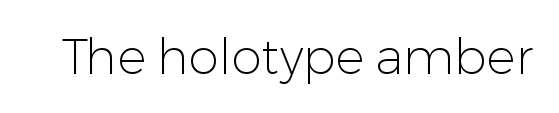
Ink coverage per letter is moderate at most. The glyphs are unaccompanied by any horizontal stroke below them. This is the regular roman posture of the typeface. Letter spacing: default.
